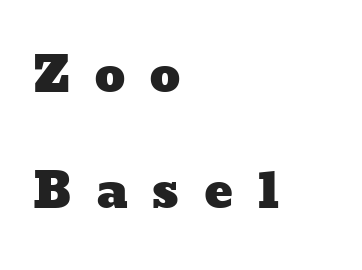
Spacing between characters has been opened up far beyond the box default. Which margin do the lines hug? The left one — the right edge is uneven. Is there much room between lines? Yes — plenty of vertical air separates them. Honestly, there is no underline to notice here at all. A typesetter would call this proportional, since set widths differ per character.
